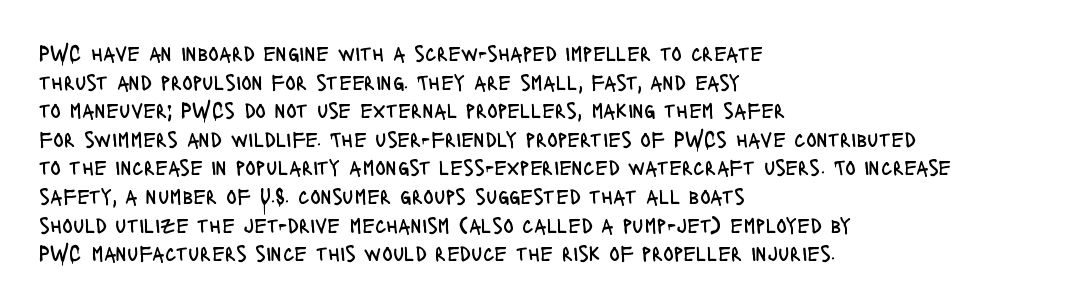
{"italic": "no", "bold": "no", "underline": "no", "align": "left", "line_spacing": "normal", "line_spacing_ratio": 1.3, "letter_spacing": "normal", "letter_spacing_em": 0.0, "glyph_px": 22}
